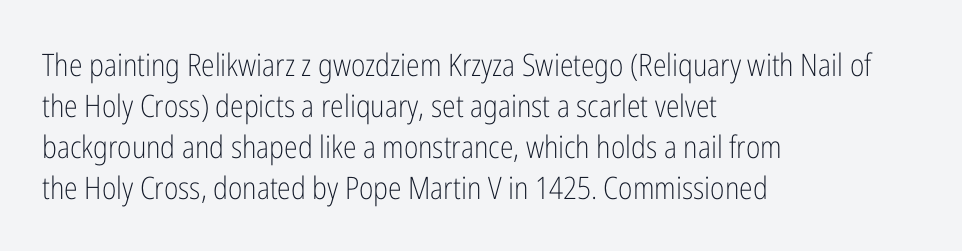
{"serif": "no", "italic": "no", "bold": "no", "weight": "light", "width": "condensed", "stroke_contrast": "low", "x_height": "medium", "monospaced": "no", "underline": "no", "align": "left", "line_spacing": "normal", "line_spacing_ratio": 1.32, "letter_spacing": "normal", "letter_spacing_em": 0.0, "glyph_px": 31}
